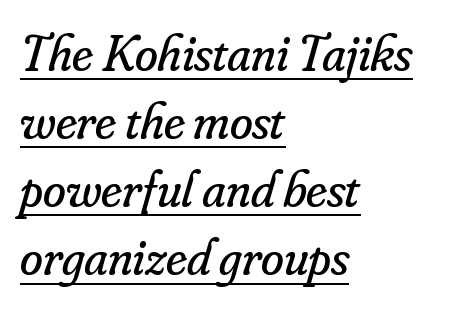
The rendering uses natural spacing where letterforms have individual widths. Beneath each row of characters lies a ruled line. A typesetter would call this zero additional tracking. Horizontal alignment here is leftward, the default for most running prose.
